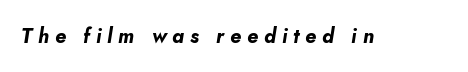
Q: Is the text bold? A: Yes.
Q: Is the text italic (slanted)? A: Yes, it leans right by about 5 degrees.
Q: Is the text underlined? A: No.
Q: Is the spacing between letters normal or unusually wide? A: Unusually wide.
